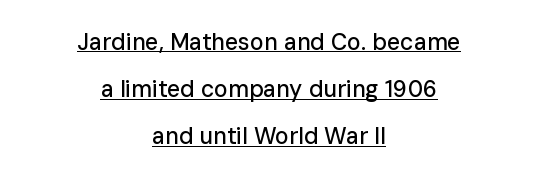
You can see a thin bar hugging the bottom of the glyphs. The horizontal fit of the characters is conventional and even. The line-height multiplier appears high, well above default. Both edges are ragged and mirror each other, which tells us the setting is centered. The lettering holds an erect, upright posture throughout.
